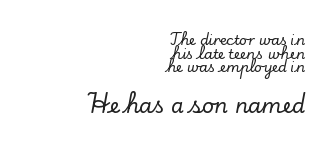
Here the second block reads like a headline and the first like body copy. Has an underline been added? It has not. The paragraph shown leans on its right margin. Students, note that the glyphs here touch the page at normal intervals. Compared with typical paragraphs, the rows here are closer together.
